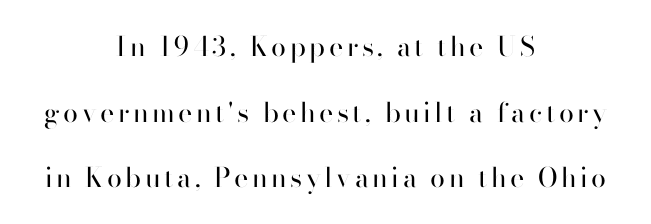
The image shows 27 px text type, upright; set centered, loose line spacing (2.43x), not underlined.
